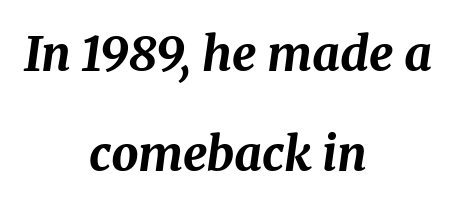
Varying glyph widths throughout — classic text-font behaviour. Observe the ordinary spacing: letters are neighbours, not strangers. Descender tails drop into unmarked territory. This sample trades compactness for vertical openness between lines. Quick note: italic.
